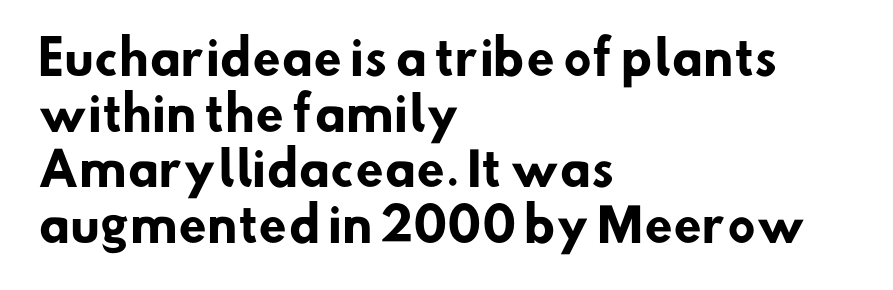
Spacing verdict: proportional, widths tailored to each character. This sample uses plain, unmodified letter spacing. Line starts are locked; line ends wander. The letters carry no serifs — their stems end cleanly without finishing strokes. Caption: bold face, heavy strokes. Underline: absent.
